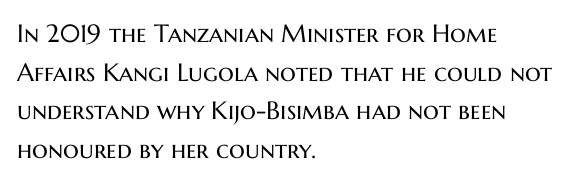
Q: Is the text bold? A: No.
Q: Is the text italic (slanted)? A: No, it is upright.
Q: Is the text underlined? A: No.
Q: How is the paragraph aligned? A: Left-aligned.
Q: Is the spacing between letters normal or unusually wide? A: Normal.
Q: Is the spacing between lines tight, normal or loose? A: Normal.
